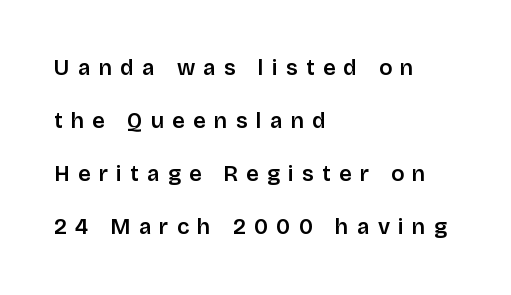
{"italic": "no", "bold": "semi", "underline": "no", "align": "left", "line_spacing": "loose", "line_spacing_ratio": 2.41, "letter_spacing": "wide", "letter_spacing_em": 0.38, "glyph_px": 22}
